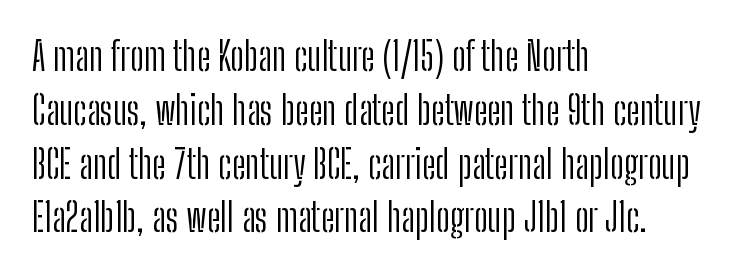
{"serif": "no", "italic": "no", "bold": "no", "weight": "light", "width": "condensed", "stroke_contrast": "low", "x_height": "medium", "monospaced": "no", "underline": "no", "align": "left", "line_spacing": "normal", "line_spacing_ratio": 1.38, "letter_spacing": "normal", "letter_spacing_em": 0.0, "glyph_px": 39}
